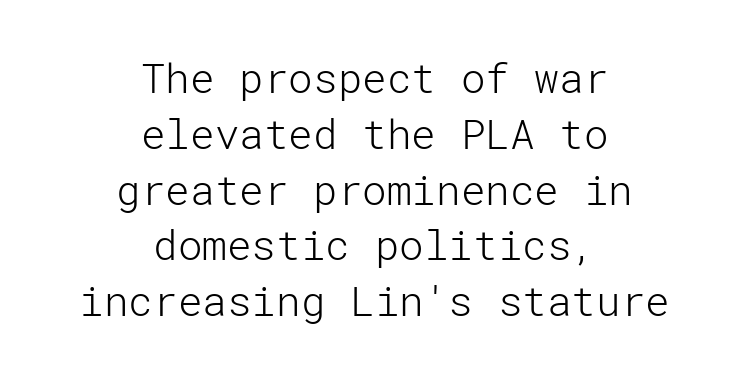
Q: Is the text bold? A: No.
Q: Is the text italic (slanted)? A: No, it is upright.
Q: Is the typeface a serif or a sans-serif typeface? A: Sans-serif.
Q: Is the text underlined? A: No.
Q: How is the paragraph aligned? A: Centered.
Q: Is the spacing between letters normal or unusually wide? A: Normal.
Q: Is the spacing between lines tight, normal or loose? A: Normal.
Q: Width (condensed, normal, or wide)? A: Normal.
Q: Stroke contrast? A: Low.
Q: x-height? A: Medium.
